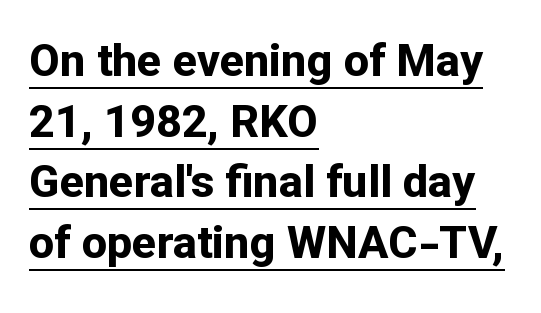
{"serif": "no", "italic": "no", "bold": "yes", "weight": "bold", "width": "normal", "stroke_contrast": "low", "x_height": "medium", "monospaced": "no", "underline": "yes", "align": "left", "line_spacing": "normal", "line_spacing_ratio": 1.35, "letter_spacing": "normal", "letter_spacing_em": 0.0, "glyph_px": 45}
